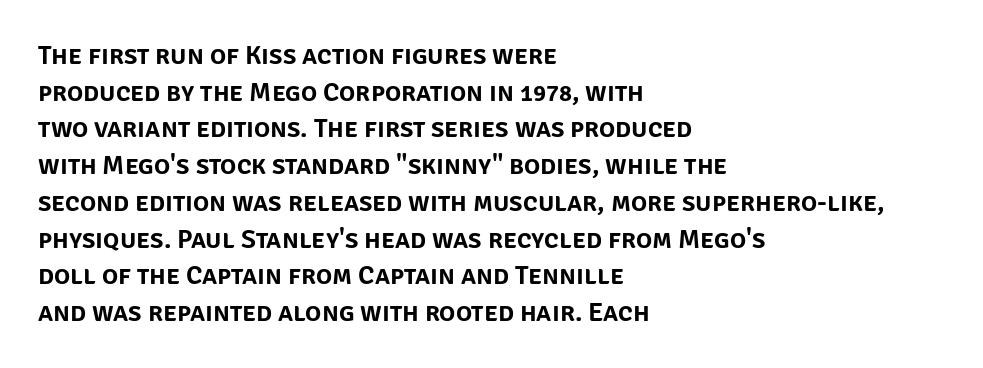
Alignment: flush left. The lettering stays uniformly vertical, giving the passage a roman look. The block of text has a typical density, with ordinary space between rows. Beneath every word, the page is bare. Compared with typical body copy, the letter spacing here is the same.
